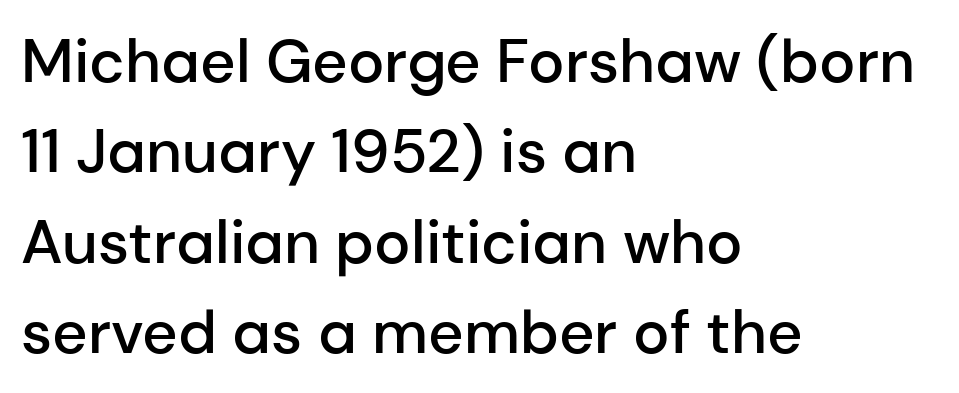
{"serif": "no", "italic": "no", "bold": "semi", "weight": "semibold", "width": "normal", "stroke_contrast": "low", "x_height": "medium", "monospaced": "no", "underline": "no", "align": "left", "line_spacing": "normal", "line_spacing_ratio": 1.48, "letter_spacing": "normal", "letter_spacing_em": 0.0, "glyph_px": 61}
